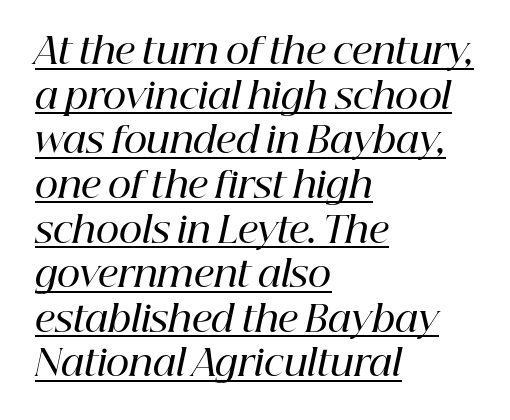
The image shows 36 px semibold serif type, italic (leaning right); set left-aligned, line spacing 1.24x, normal letter spacing, underlined; high stroke contrast and a medium x-height.
